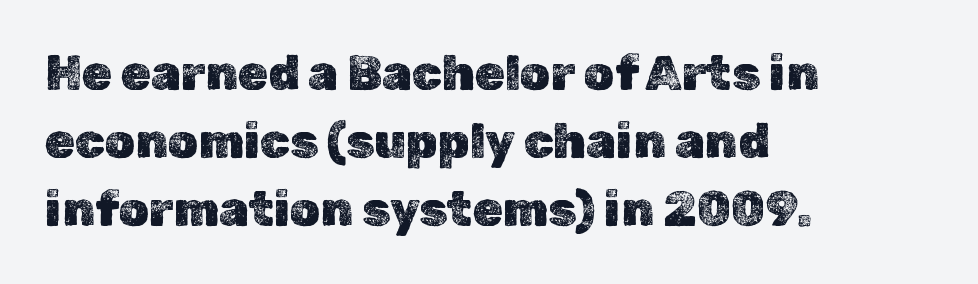
Honestly, the letter spacing is just normal — you wouldn't notice it. This is roman type, the default non-slanted kind. The setting favours the left margin, as ordinary paragraphs usually do. The passage shown is typed in a proportional face where columns would drift.
